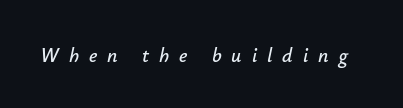
Descender tails drop into unmarked territory. The tracking reads as deliberately expanded to a designer's eye. The face used here has a pronounced slope to its letters.
